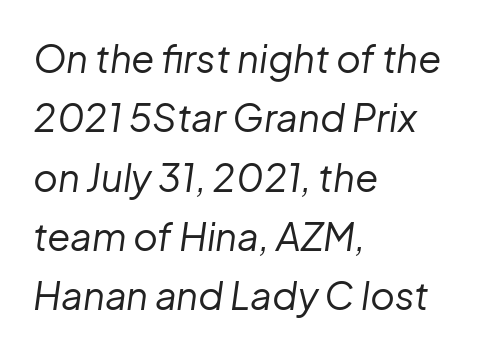
{"italic": "yes", "lean": "right", "slant_degrees": 8, "bold": "no", "weight": "regular", "width": "normal", "stroke_contrast": "low", "x_height": "medium", "monospaced": "no", "underline": "no", "align": "left", "line_spacing": "normal", "line_spacing_ratio": 1.56, "letter_spacing": "normal", "letter_spacing_em": 0.0, "glyph_px": 38}
